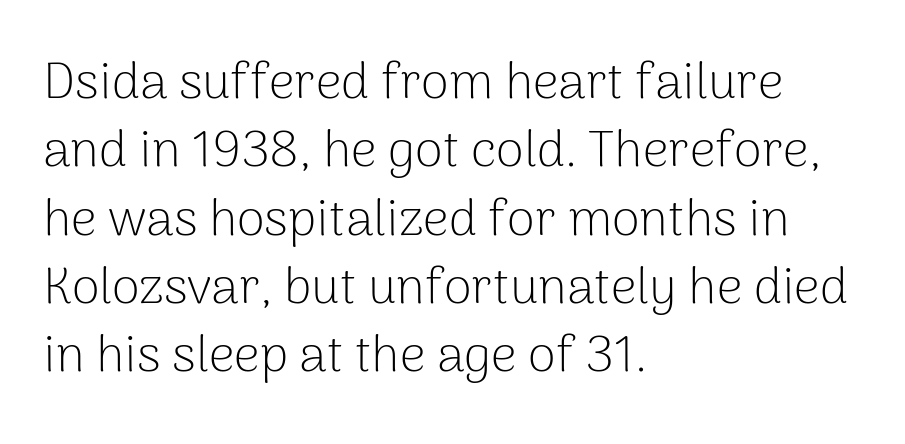
Q: Is the text bold? A: No.
Q: Is the text italic (slanted)? A: No, it is upright.
Q: Is the typeface a serif or a sans-serif typeface? A: Sans-serif.
Q: Is the text underlined? A: No.
Q: How is the paragraph aligned? A: Left-aligned.
Q: Is the spacing between letters normal or unusually wide? A: Normal.
Q: Is the spacing between lines tight, normal or loose? A: Normal.
Q: Width (condensed, normal, or wide)? A: Normal.
Q: Stroke contrast? A: Low.
Q: x-height? A: Medium.
Q: Monospaced? A: No.
